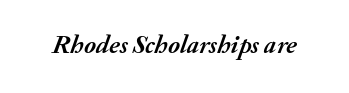
{"italic": "yes", "lean": "right", "slant_degrees": 20, "bold": "yes", "underline": "no", "letter_spacing": "normal", "letter_spacing_em": 0.0, "glyph_px": 26}
